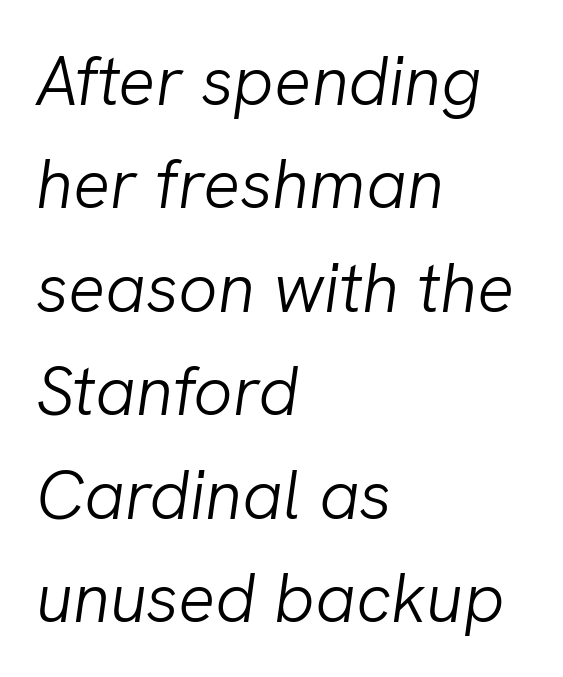
The image shows 69 px light type, italic (leaning right); set left-aligned, normal line spacing (1.5x), normal letter spacing, not underlined; low stroke contrast and a medium x-height.
